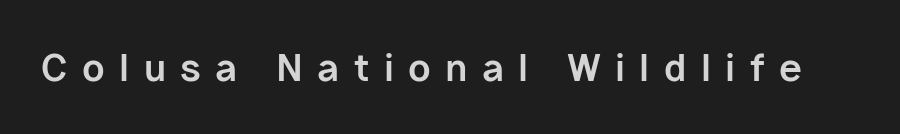
Type style note: lacks serifs. Looks like regular typesetting: each glyph gets only the width it needs. If you drew a line through each stem, it would be perfectly vertical. These lines have a slow, spaced-out rhythm from letter to letter. Words float on clear page, feet unadorned. The characters look thick and weighty, a clear bold.
